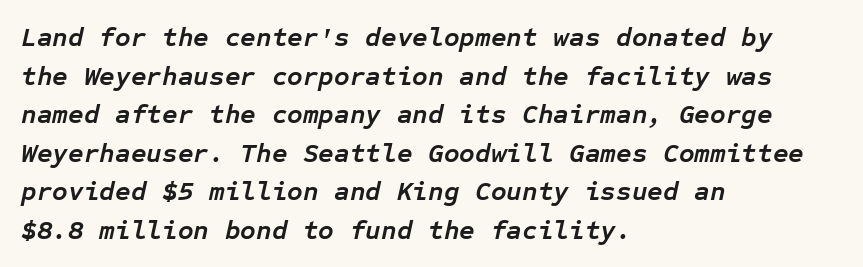
The words here are not underlined. The face used here has a pronounced slope to its letters. Summary of vertical rhythm: regular, with standard interline spacing. Emphasis by weight is at full strength: bold.
